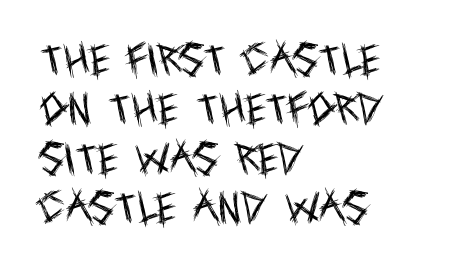
{"serif": "no", "italic": "no", "bold": "no", "weight": "regular", "width": "condensed", "x_height": "large", "monospaced": "no", "underline": "no", "align": "left", "line_spacing": "normal", "line_spacing_ratio": 1.41, "letter_spacing": "normal", "letter_spacing_em": 0.0, "glyph_px": 35}
